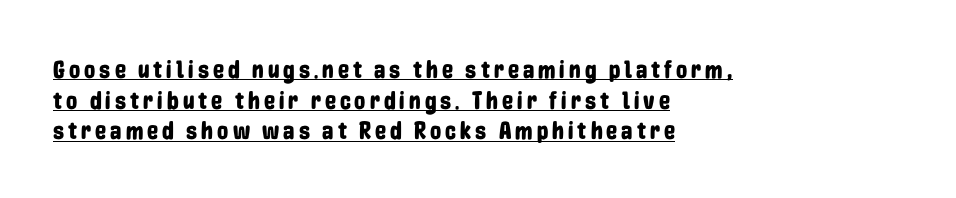
Ordinary non-slanted type is in use. The typesetter chose a ragged-right arrangement here. What decoration does the sample have? An underline.
